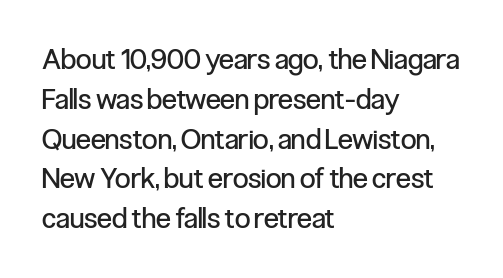
The type is set solid horizontally, with unmodified tracking. Think of a printed novel: that variable character pitch is what you see here. Summary of vertical rhythm: regular, with standard interline spacing. The passage shown is typeset with a sans-serif family.
